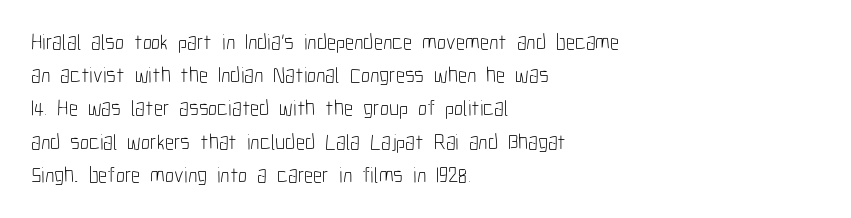
The image shows 22 px text type, upright; set left-aligned, normal line spacing (1.51x), normal letter spacing, not underlined.
